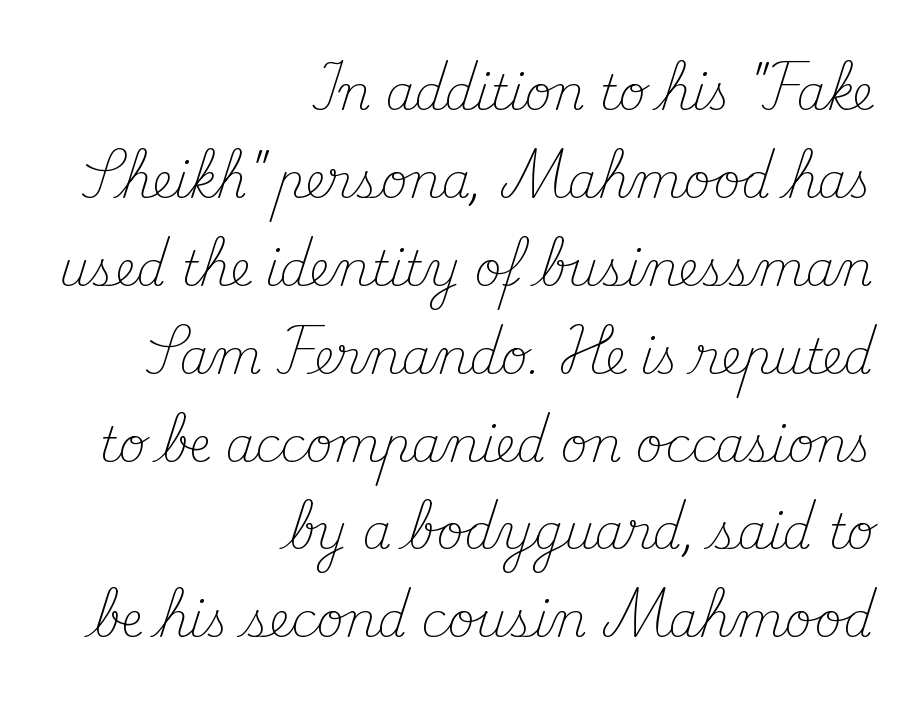
The image shows 47 px light serif type; set right-aligned, line spacing 1.87x, normal letter spacing, not underlined; medium stroke contrast and a small x-height.
